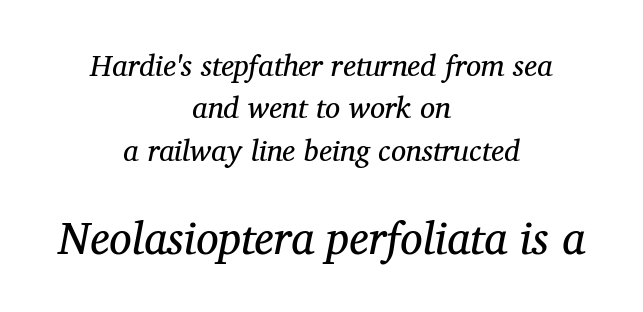
{"serif": "yes", "italic": "yes", "lean": "right", "slant_degrees": 12, "bold": "no", "weight": "regular", "width": "normal", "stroke_contrast": "medium", "x_height": "medium", "monospaced": "no", "underline": "no", "align": "center", "line_spacing": "normal", "line_spacing_ratio": 1.41, "letter_spacing": "normal", "letter_spacing_em": 0.0, "larger_block": "second", "size_ratio": 1.5, "glyph_px": 45}
